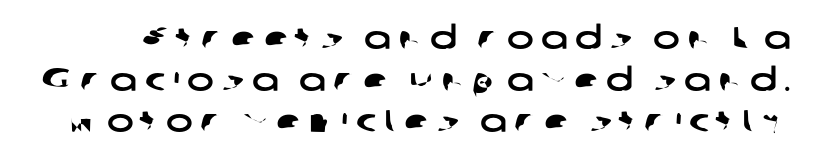
{"serif": "no", "width": "wide", "stroke_contrast": "low", "x_height": "medium", "monospaced": "no", "underline": "no", "line_spacing": "normal", "line_spacing_ratio": 1.3, "letter_spacing": "wide", "letter_spacing_em": 0.24, "glyph_px": 32}
